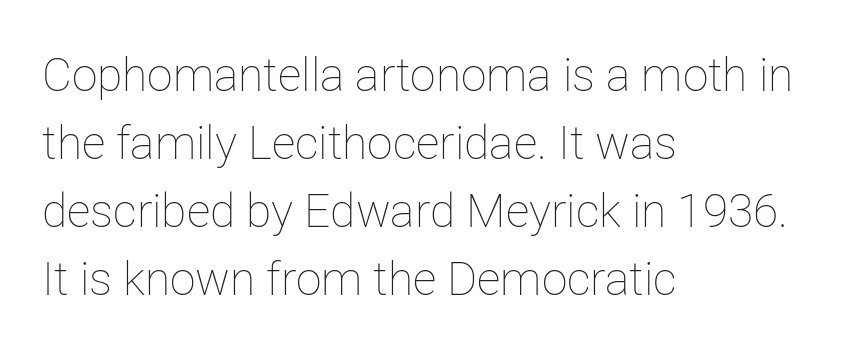
Tracking value appears to be zero — textbook default spacing. Nothing heavy about these letters — not bold at all. Posture: upright roman. Left-aligned paragraph, ragged on the right.
